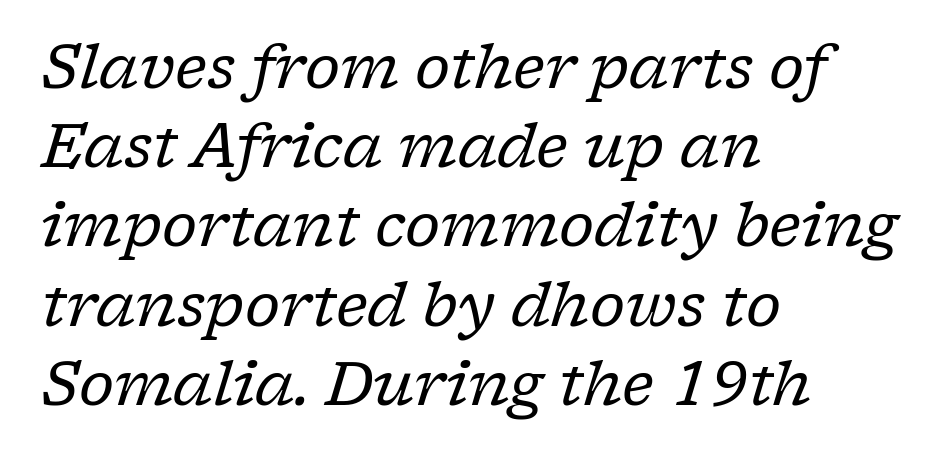
The image shows 60 px regular-weight serif type, italic (leaning right); set left-aligned, normal line spacing (1.32x), normal letter spacing, not underlined; low stroke contrast and a medium x-height.
